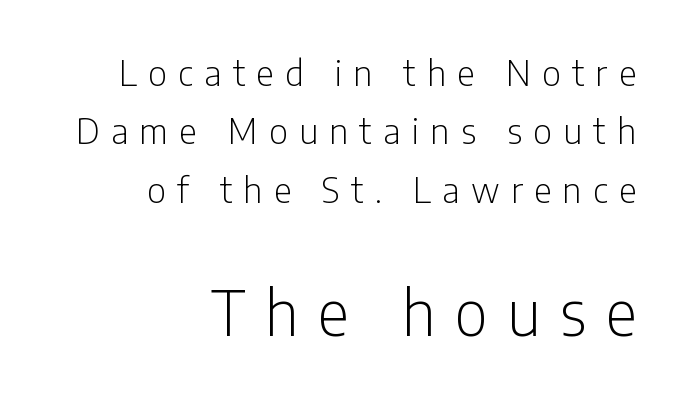
{"serif": "no", "italic": "no", "bold": "no", "weight": "light", "width": "condensed", "stroke_contrast": "low", "x_height": "medium", "monospaced": "no", "underline": "no", "align": "right", "line_spacing": "normal", "line_spacing_ratio": 1.67, "letter_spacing": "wide", "letter_spacing_em": 0.32, "larger_block": "second", "size_ratio": 1.74, "glyph_px": 61}
